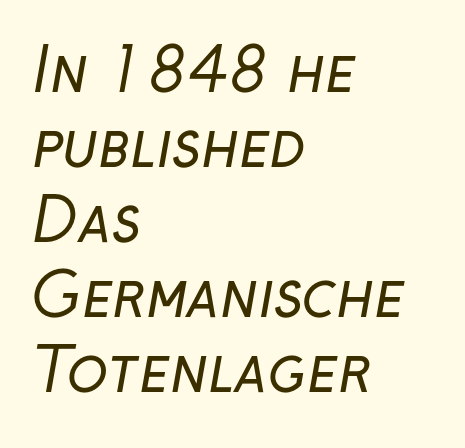
Leading matches the norm, producing a regular column. Nobody touched the tracking dial on this one. The typeface chosen for these lines omits serifs. No extra ink here — the face is not bold. Character widths vary here, with narrow letters taking less room than wide ones.
